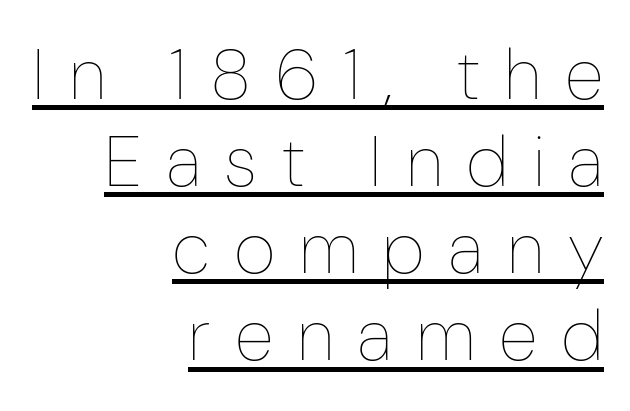
The image shows 72 px thin, condensed type, upright; set right-aligned, line spacing 1.21x, unusually wide letter spacing (+0.33 em), underlined; low stroke contrast and a medium x-height.
